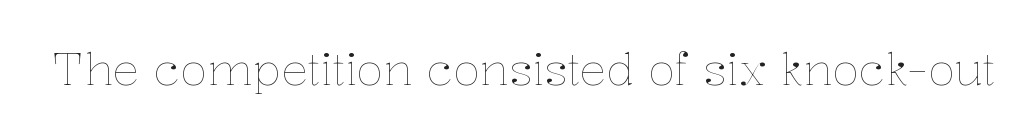
These lines are rendered in a variable-pitch font. Standard letterfit; no display-style spreading of the glyphs. Italic? Not at all — the glyphs are vertical. Bold? No — there's no thickening of the strokes. Any mark beneath the type? The region is blank.
